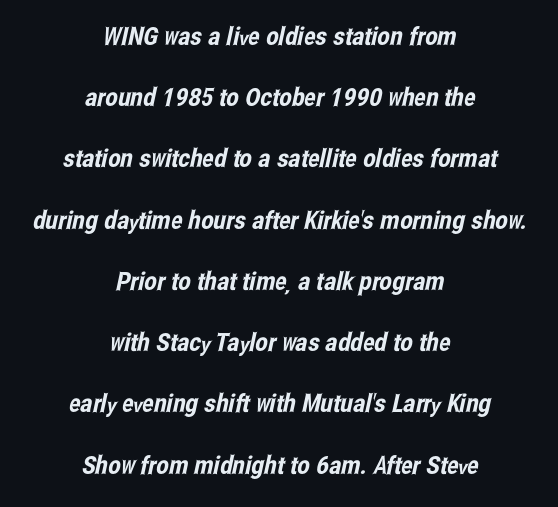
Q: Is the text underlined? A: No.
Q: How is the paragraph aligned? A: Centered.
Q: Is the spacing between letters normal or unusually wide? A: Normal.
Q: Is the spacing between lines tight, normal or loose? A: Loose.
